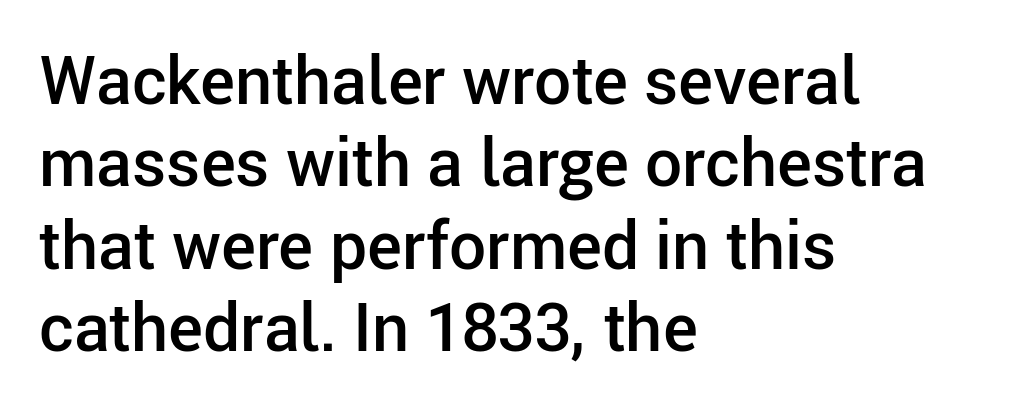
The image shows 66 px semibold sans-serif type, upright; set left-aligned, normal line spacing (1.25x), normal letter spacing, not underlined; low stroke contrast and a medium x-height.
